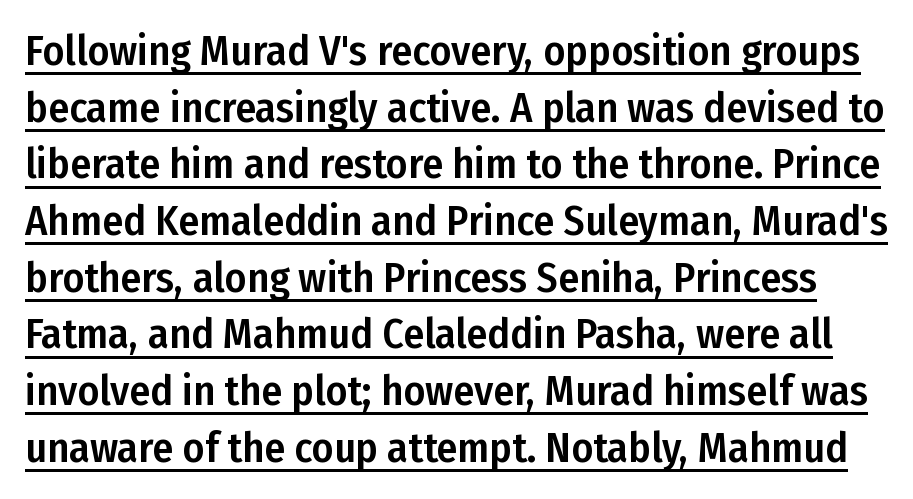
{"serif": "no", "italic": "no", "width": "condensed", "stroke_contrast": "low", "x_height": "medium", "monospaced": "no", "underline": "yes", "line_spacing": "normal", "line_spacing_ratio": 1.35, "letter_spacing": "normal", "letter_spacing_em": 0.0, "glyph_px": 42}
